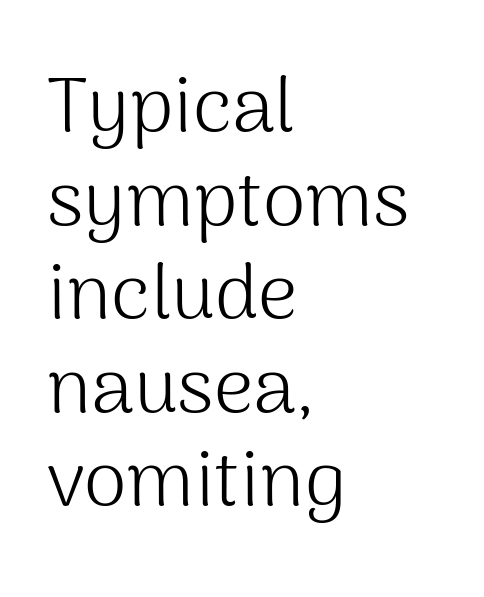
Q: Is the text bold? A: No.
Q: Is the text italic (slanted)? A: No, it is upright.
Q: Is the typeface a serif or a sans-serif typeface? A: Sans-serif.
Q: Is the text underlined? A: No.
Q: How is the paragraph aligned? A: Left-aligned.
Q: Is the spacing between letters normal or unusually wide? A: Normal.
Q: Width (condensed, normal, or wide)? A: Normal.
Q: Stroke contrast? A: Medium.
Q: x-height? A: Medium.
Q: Monospaced? A: No.
